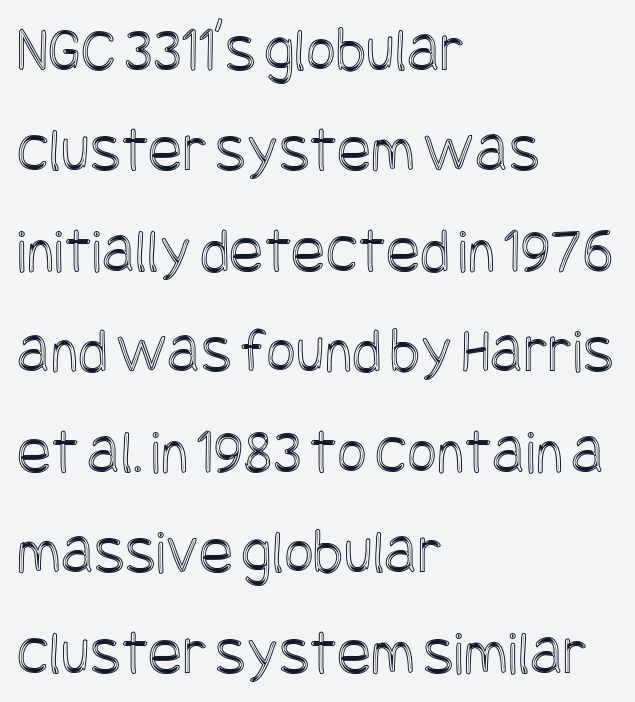
{"italic": "no", "width": "condensed", "x_height": "large", "underline": "no", "align": "left", "line_spacing": "normal", "line_spacing_ratio": 1.57, "letter_spacing": "normal", "letter_spacing_em": 0.0, "glyph_px": 64}
